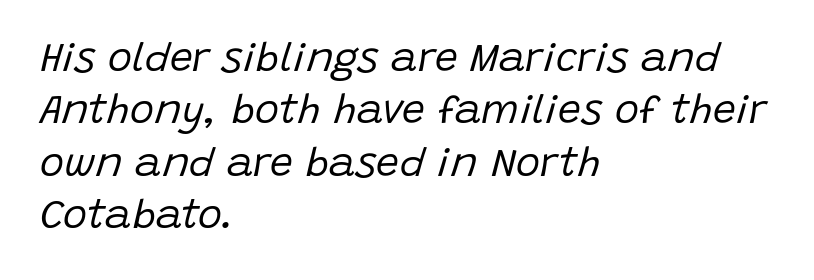
Do the characters align in a grid? No, the font is proportional. Rows of type keep a routine distance in the vertical direction. The area under the type is left untouched. Characters are canted at an angle relative to the baseline's perpendicular. There is no visible air inserted between adjacent glyphs. This reads as an unemphasized weight, regular at the heaviest.
